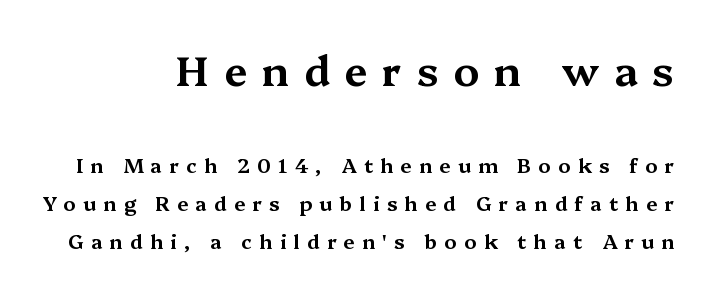
Words float on clear page, feet unadorned. Each line ends at the same right margin while the left side varies. Size contrast runs from large at the top to small at the bottom. Do the letters lean? They stand straight. The tracking jumps out immediately: characters are airy and widely separated. Loosely led — the rows are spread out.
